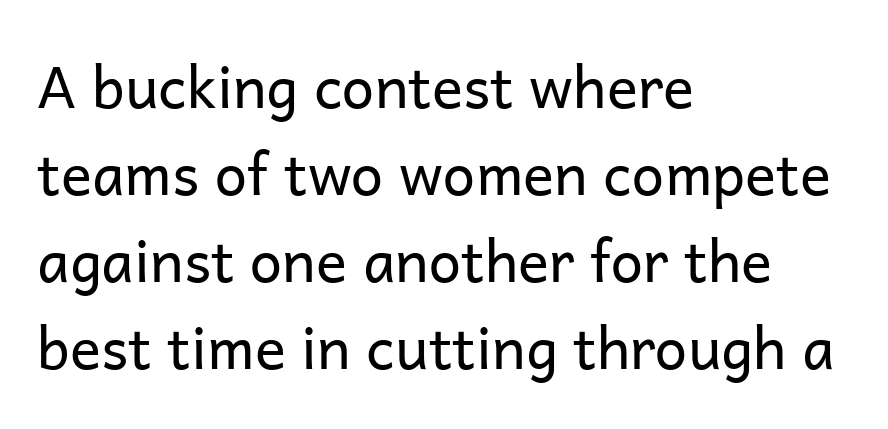
The letters advance in unequal steps, a hallmark of proportional type. The font's upright variant was chosen for this text. One glance says typical: line gaps are just what's usual. Nothing sits at the stroke ends, so this counts as sans-serif. The compositor pushed each line to the left boundary.
